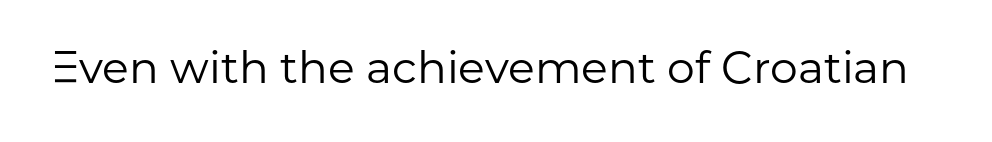
The image shows 44 px regular-weight sans-serif type, upright; set normal letter spacing, not underlined; low stroke contrast and a medium x-height.
